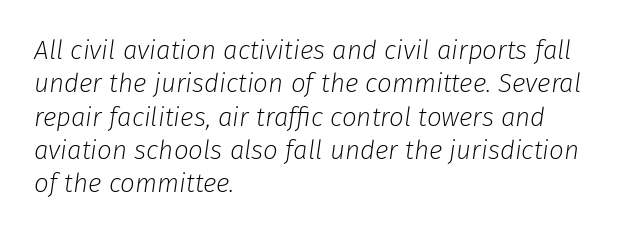
The compositor pushed each line to the left boundary. Interline gaps are of average width in this sample. Honestly, there is no underline to notice here at all. Each word holds together tightly as a unit, with standard inter-letter gaps.
